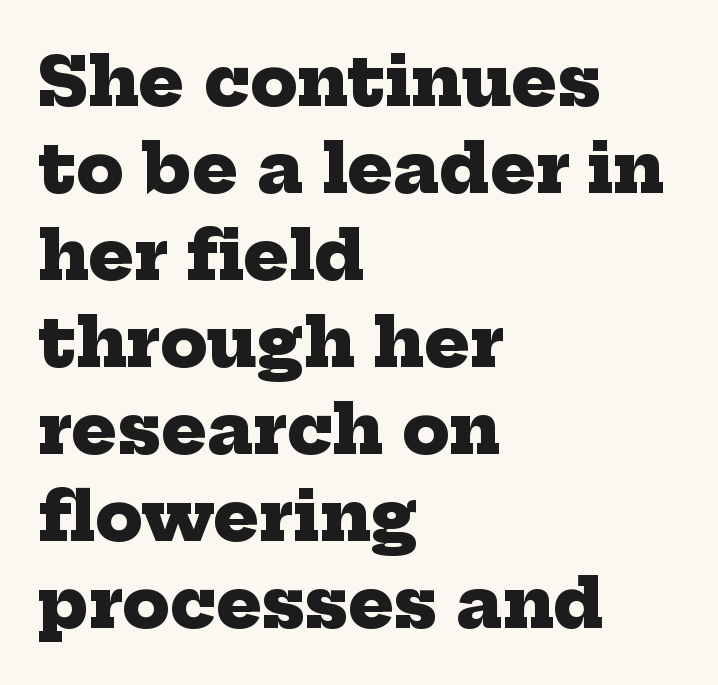
The image shows 68 px heavy serif type; set left-aligned, normal line spacing (1.28x), normal letter spacing, not underlined; low stroke contrast and a medium x-height.
